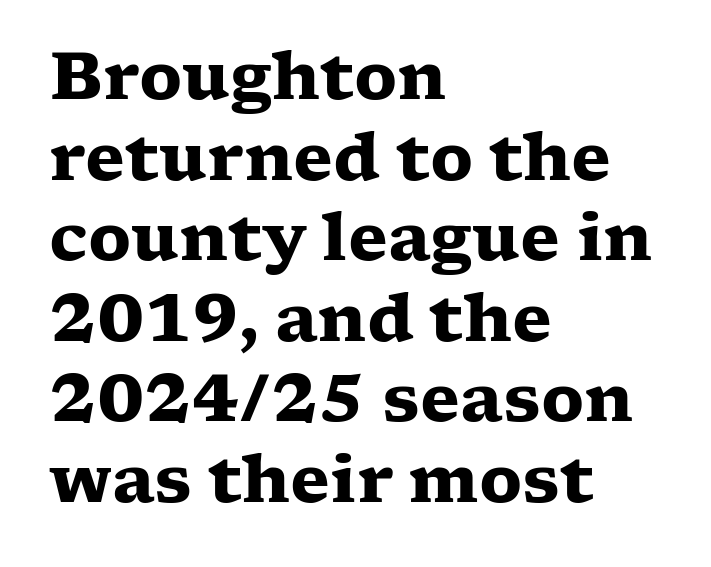
Q: Is the text bold? A: Yes.
Q: Is the text italic (slanted)? A: No, it is upright.
Q: Is the typeface a serif or a sans-serif typeface? A: Serif.
Q: Is the text underlined? A: No.
Q: How is the paragraph aligned? A: Left-aligned.
Q: Is the spacing between letters normal or unusually wide? A: Normal.
Q: Width (condensed, normal, or wide)? A: Wide.
Q: Stroke contrast? A: Low.
Q: x-height? A: Medium.
Q: Monospaced? A: No.
